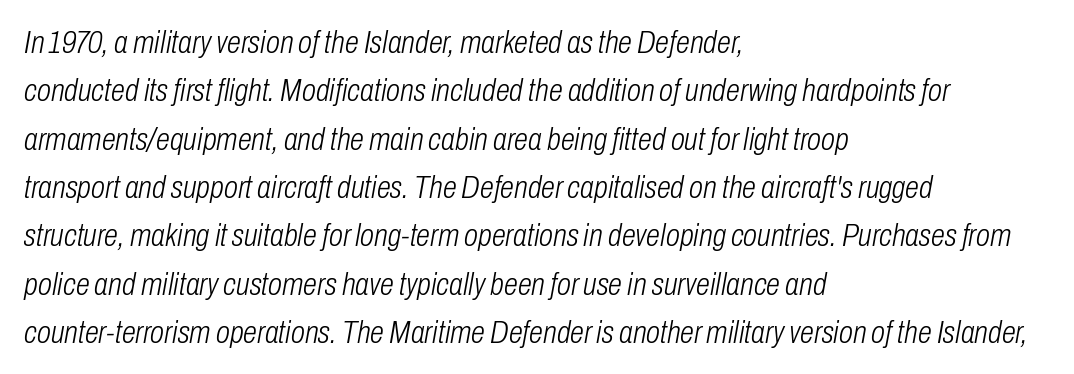
The image shows 32 px light, condensed type, italic (leaning right); set left-aligned, normal line spacing (1.51x), normal letter spacing, not underlined; low stroke contrast and a medium x-height.
